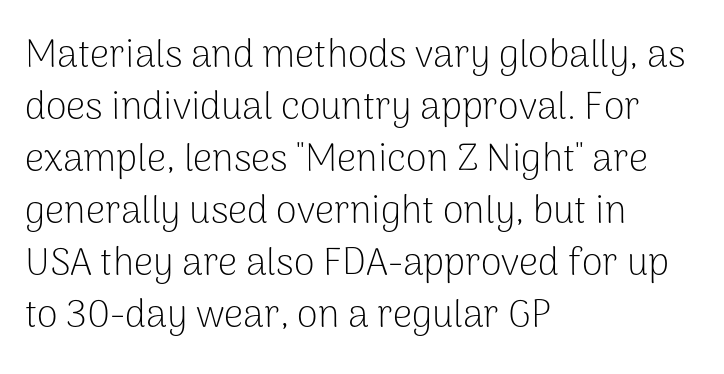
{"serif": "no", "italic": "no", "bold": "no", "weight": "light", "width": "normal", "stroke_contrast": "low", "x_height": "medium", "monospaced": "no", "underline": "no", "align": "left", "line_spacing": "normal", "line_spacing_ratio": 1.37, "letter_spacing": "normal", "letter_spacing_em": 0.0, "glyph_px": 38}
